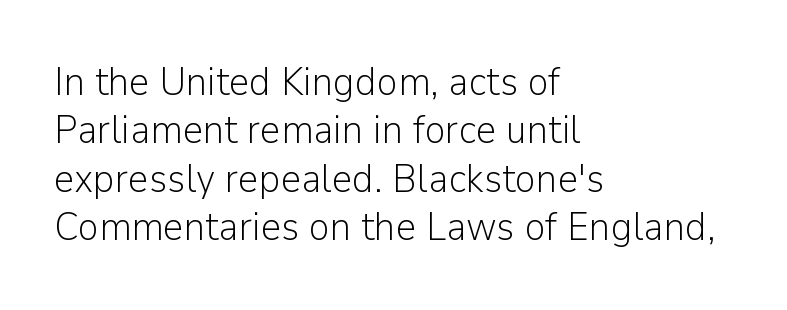
Q: Is the text bold? A: No.
Q: Is the text italic (slanted)? A: No, it is upright.
Q: Is the typeface a serif or a sans-serif typeface? A: Sans-serif.
Q: Is the text underlined? A: No.
Q: How is the paragraph aligned? A: Left-aligned.
Q: Is the spacing between letters normal or unusually wide? A: Normal.
Q: Width (condensed, normal, or wide)? A: Normal.
Q: Stroke contrast? A: Low.
Q: x-height? A: Medium.
Q: Monospaced? A: No.
